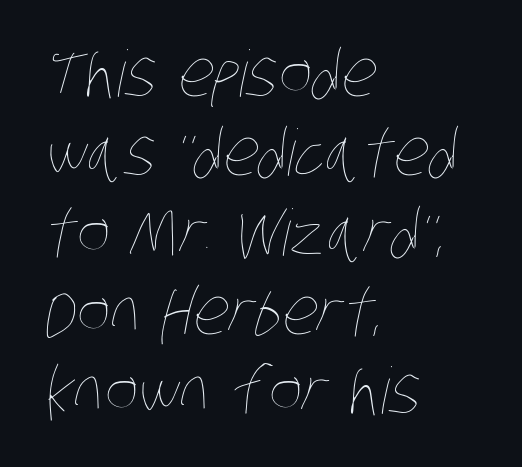
The image shows 64 px thin, condensed type; set left-aligned, line spacing 1.24x, normal letter spacing, not underlined; low stroke contrast and a large x-height.
